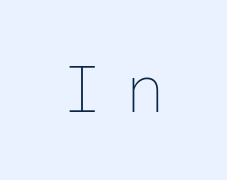
Q: Is the text bold? A: No.
Q: Is the text italic (slanted)? A: No, it is upright.
Q: Is the text underlined? A: No.
Q: Is the spacing between letters normal or unusually wide? A: Unusually wide.
Q: Width (condensed, normal, or wide)? A: Normal.
Q: Stroke contrast? A: Low.
Q: x-height? A: Medium.
